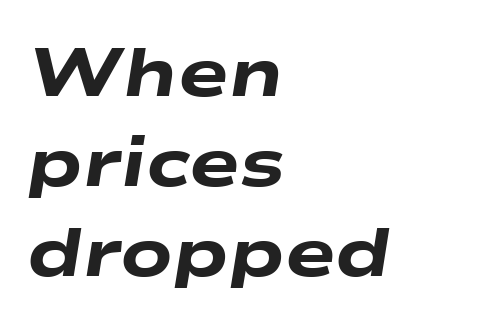
The image shows 68 px heavy, wide type, italic (leaning right); set left-aligned, normal line spacing (1.32x), normal letter spacing, not underlined; low stroke contrast and a medium x-height.
